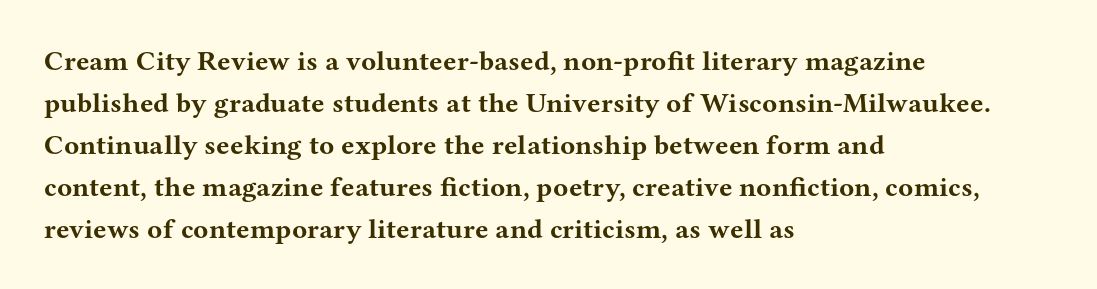
{"serif": "yes", "italic": "no", "bold": "yes", "weight": "bold", "width": "wide", "stroke_contrast": "medium", "x_height": "medium", "monospaced": "no", "underline": "no", "align": "left", "line_spacing": "normal", "line_spacing_ratio": 1.5, "letter_spacing": "normal", "letter_spacing_em": 0.0, "glyph_px": 28}
